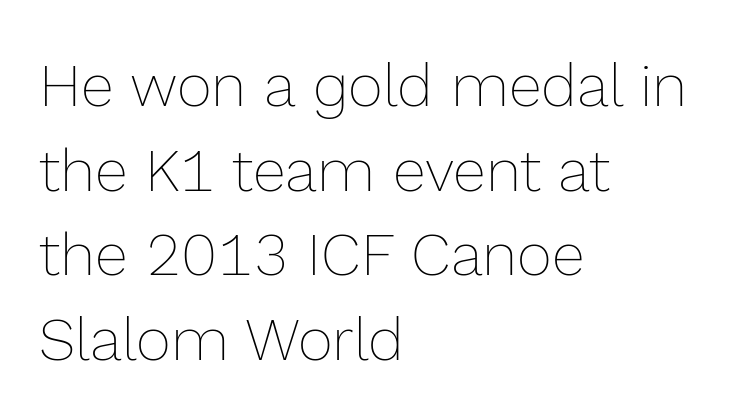
Q: Is the text bold? A: No.
Q: Is the text italic (slanted)? A: No, it is upright.
Q: Is the text underlined? A: No.
Q: How is the paragraph aligned? A: Left-aligned.
Q: Is the spacing between letters normal or unusually wide? A: Normal.
Q: Is the spacing between lines tight, normal or loose? A: Normal.
Q: Width (condensed, normal, or wide)? A: Normal.
Q: x-height? A: Medium.
Q: Monospaced? A: No.
